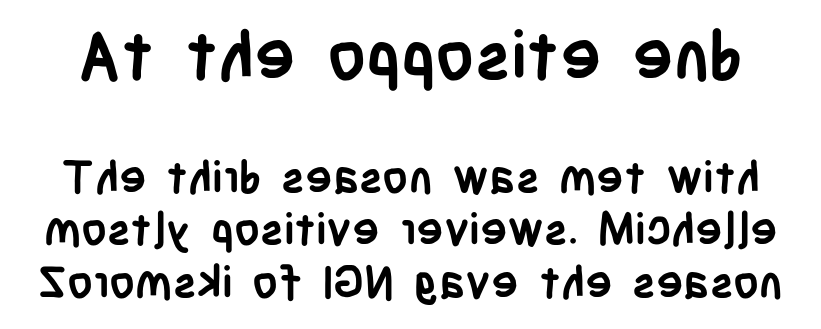
Does the weight exceed regular? Yes, all the way to bold. Look at the bottom of the vertical strokes: they stop flat, with no serifs. The rendering uses natural spacing where letterforms have individual widths. No word sits above an underline. Here the glyphs are tracked normally, forming tight word shapes.
